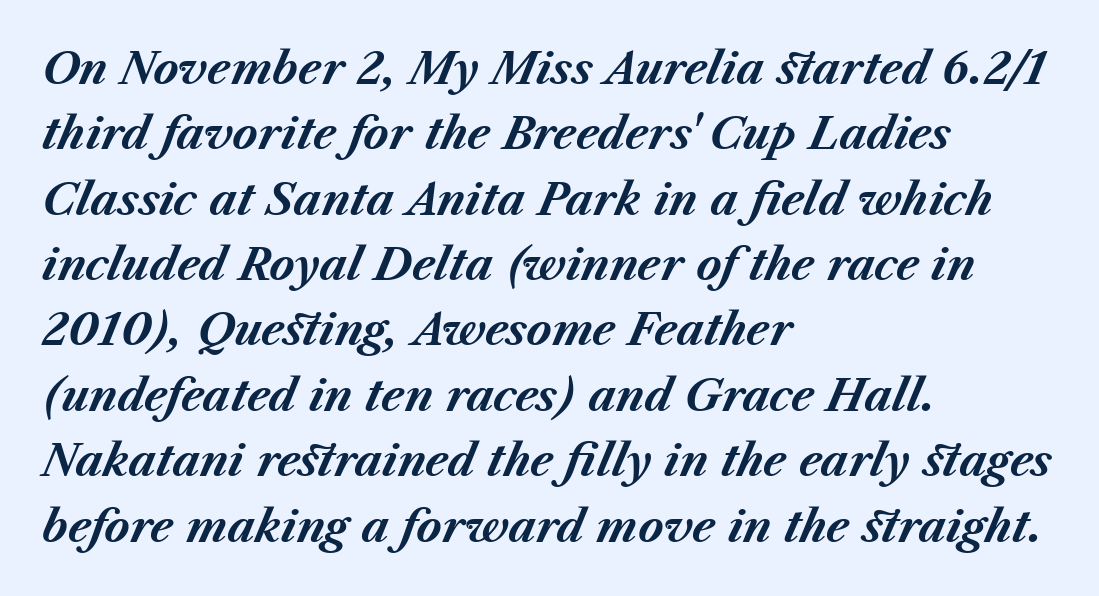
The image shows 43 px bold type, italic (leaning right); set left-aligned, normal line spacing (1.52x), normal letter spacing, not underlined; medium stroke contrast and a medium x-height.
